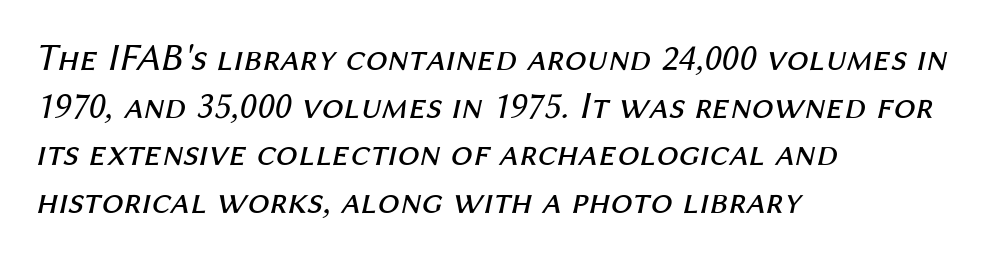
The image shows 39 px regular-weight type, italic (leaning right); set left-aligned, line spacing 1.22x, normal letter spacing, not underlined; medium stroke contrast and a medium x-height.
